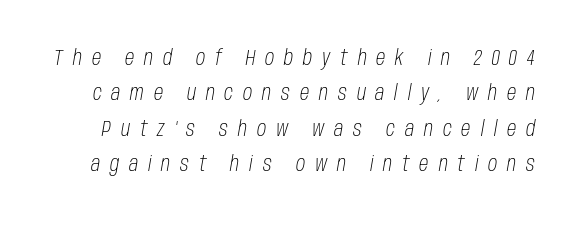
Descenders are the only things crossing below the line. The typeface has the unassuming heft of standard copy or less. Whoever set this chose a conventional vertical rhythm. The line texture is sparse and dotted thanks to wide tracking. Quick note: italic.
